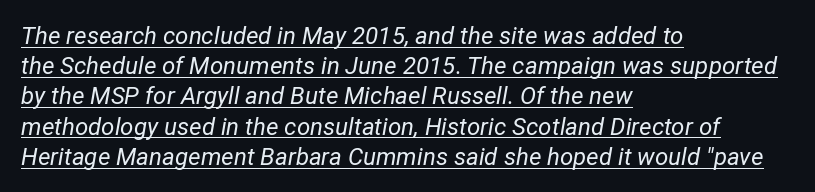
The image shows 24 px text type, italic (leaning right); set left-aligned, normal line spacing (1.26x), normal letter spacing, underlined.
